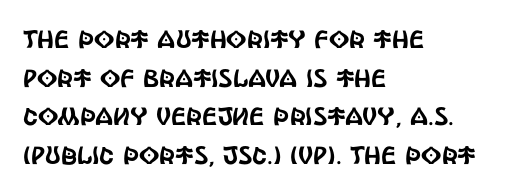
Inter-character spacing is left at the font's built-in metrics. Quick note: underline off. Horizontal alignment here is leftward, the default for most running prose. Posture: vertical. Line spacing here is normal.
